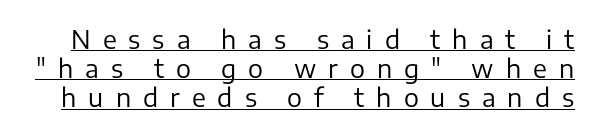
Q: Is the text bold? A: No.
Q: Is the text italic (slanted)? A: No, it is upright.
Q: Is the text underlined? A: Yes.
Q: Is the spacing between letters normal or unusually wide? A: Unusually wide.
